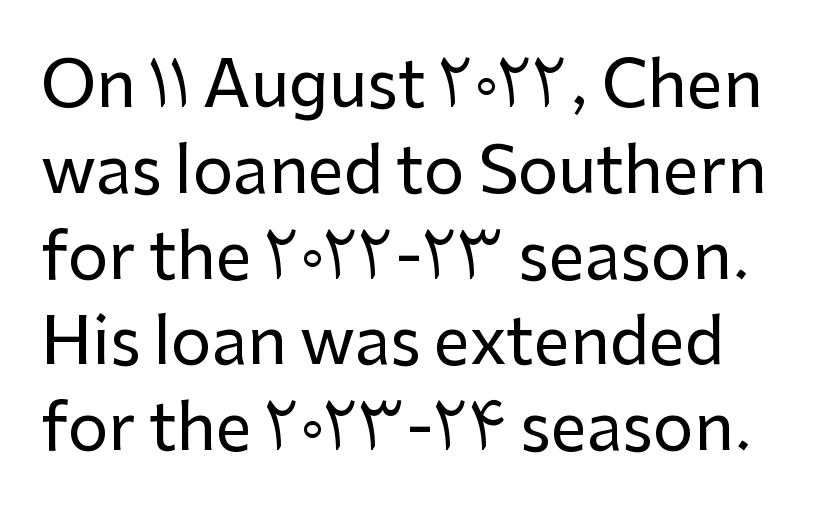
{"serif": "no", "italic": "no", "width": "normal", "stroke_contrast": "low", "x_height": "medium", "monospaced": "no", "underline": "no", "line_spacing": "normal", "line_spacing_ratio": 1.34, "letter_spacing": "normal", "letter_spacing_em": 0.0, "glyph_px": 64}
